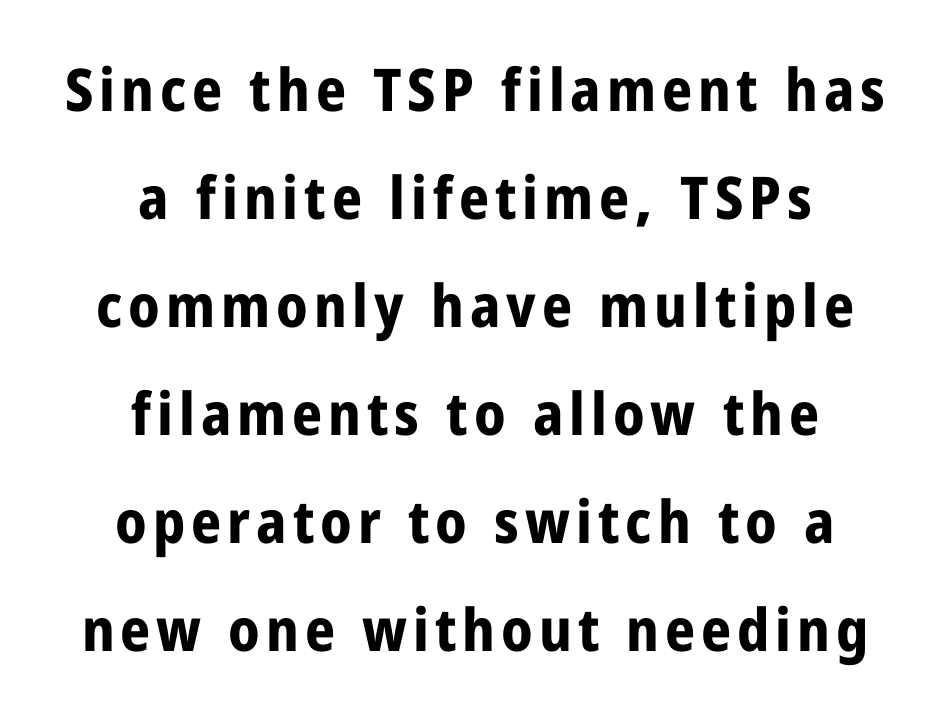
The strip under each line holds only bare page. Italic: no, the glyphs are upright roman. Heft: maximum for text — a bold. The text was rendered using a sans face with plain stroke endings. The passage shown is typed in a proportional face where columns would drift. Does the copy run flush right? No — it is centered line by line.
